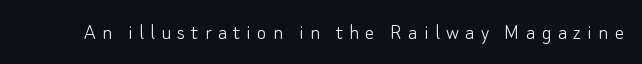
{"italic": "no", "bold": "no", "underline": "no", "letter_spacing": "wide", "letter_spacing_em": 0.27, "glyph_px": 23}
